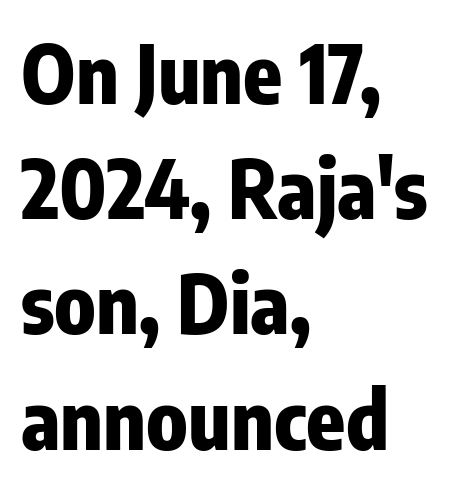
Does the lettering tilt? It doesn't — this is upright. If you drew a ruler down the left edge, every line would touch it. This rendering leaves character spacing at its baseline value. The font is running at its bold setting.
